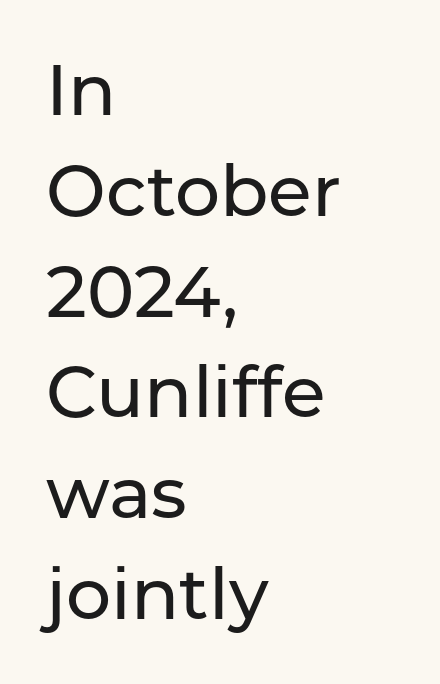
Q: Is the text italic (slanted)? A: No, it is upright.
Q: Is the typeface a serif or a sans-serif typeface? A: Sans-serif.
Q: Is the text underlined? A: No.
Q: How is the paragraph aligned? A: Left-aligned.
Q: Is the spacing between letters normal or unusually wide? A: Normal.
Q: Is the spacing between lines tight, normal or loose? A: Normal.
Q: Width (condensed, normal, or wide)? A: Normal.
Q: Stroke contrast? A: Low.
Q: x-height? A: Medium.
Q: Monospaced? A: No.
